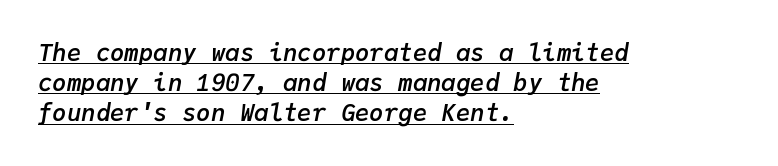
Q: Is the text bold? A: Semi-bold.
Q: Is the text italic (slanted)? A: Yes, it leans right by about 9 degrees.
Q: Is the text underlined? A: Yes.
Q: How is the paragraph aligned? A: Left-aligned.
Q: Is the spacing between letters normal or unusually wide? A: Normal.
Q: Is the spacing between lines tight, normal or loose? A: Normal.
